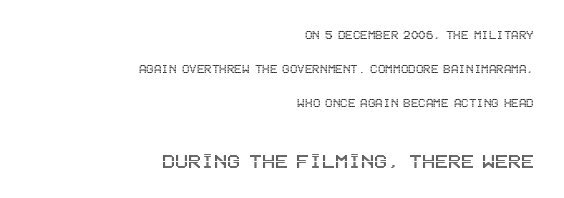
Each row of text sits above clean, open space. Is the letter spacing exaggerated? No — it looks like the ordinary default. Widely set lines give the paragraph a tall, airy silhouette. Horizontal alignment here is rightward, an uncommon choice for prose.
